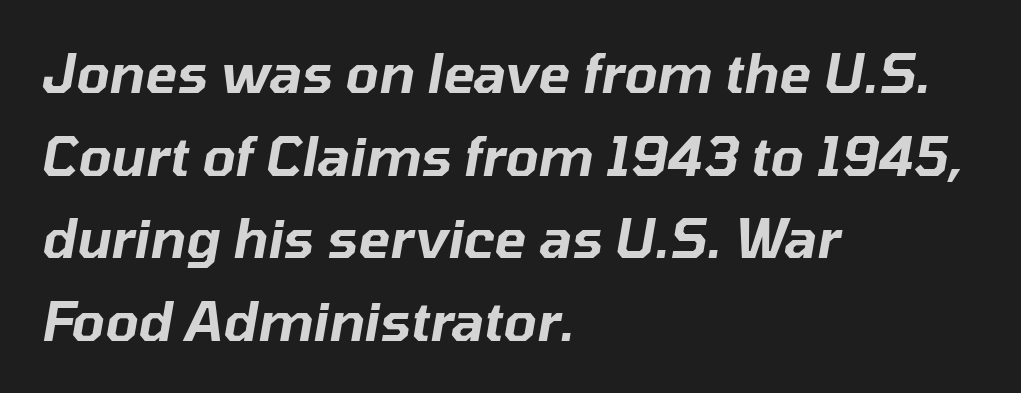
The image shows 53 px text type, italic (leaning right); set left-aligned, normal line spacing (1.56x), normal letter spacing, not underlined; low stroke contrast and a medium x-height.
